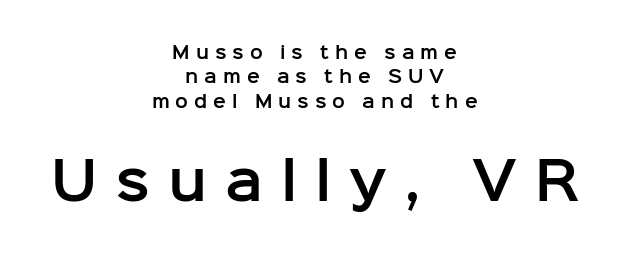
The image shows 51 px sans-serif type, upright; set centered, normal line spacing (1.44x), unusually wide letter spacing (+0.35 em), not underlined; the second (bottom) block is 3.0x larger; low stroke contrast and a medium x-height.
